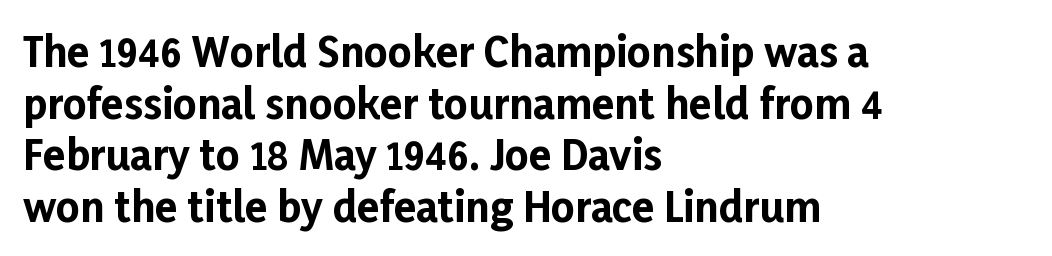
{"serif": "no", "italic": "no", "bold": "yes", "weight": "bold", "width": "normal", "stroke_contrast": "low", "x_height": "medium", "monospaced": "no", "underline": "no", "align": "left", "line_spacing": "normal", "line_spacing_ratio": 1.26, "letter_spacing": "normal", "letter_spacing_em": 0.0, "glyph_px": 41}
